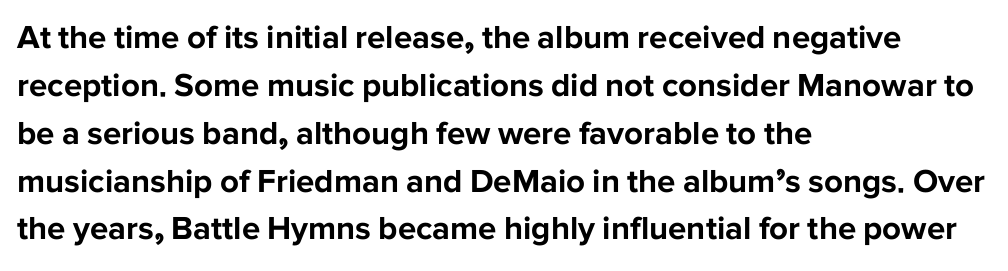
The rendering uses natural spacing where letterforms have individual widths. The rendering keeps characters at their native spacing. The glyphs in this specimen are sans serif. Horizontally, the lines are justified to the leading edge only.
